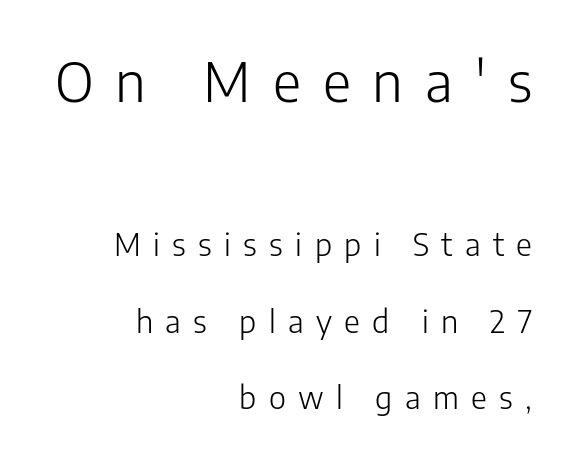
{"serif": "no", "italic": "no", "bold": "no", "weight": "light", "width": "normal", "stroke_contrast": "low", "x_height": "medium", "monospaced": "no", "underline": "no", "align": "right", "line_spacing": "loose", "line_spacing_ratio": 2.46, "letter_spacing": "wide", "letter_spacing_em": 0.4, "larger_block": "first", "size_ratio": 1.77, "glyph_px": 55}
